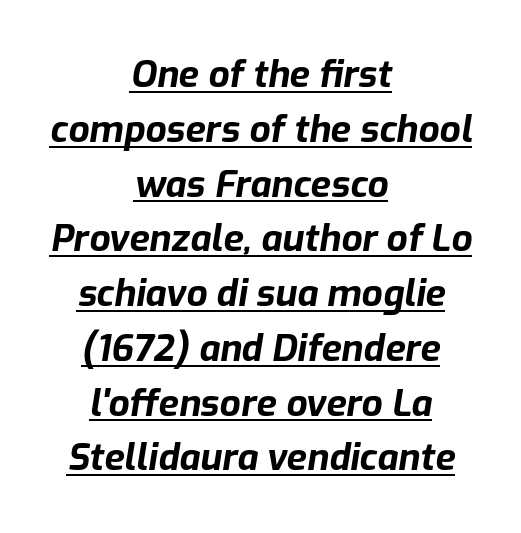
The image shows 37 px bold type, italic (leaning right); set centered, normal line spacing (1.48x), normal letter spacing, underlined; low stroke contrast and a medium x-height.
